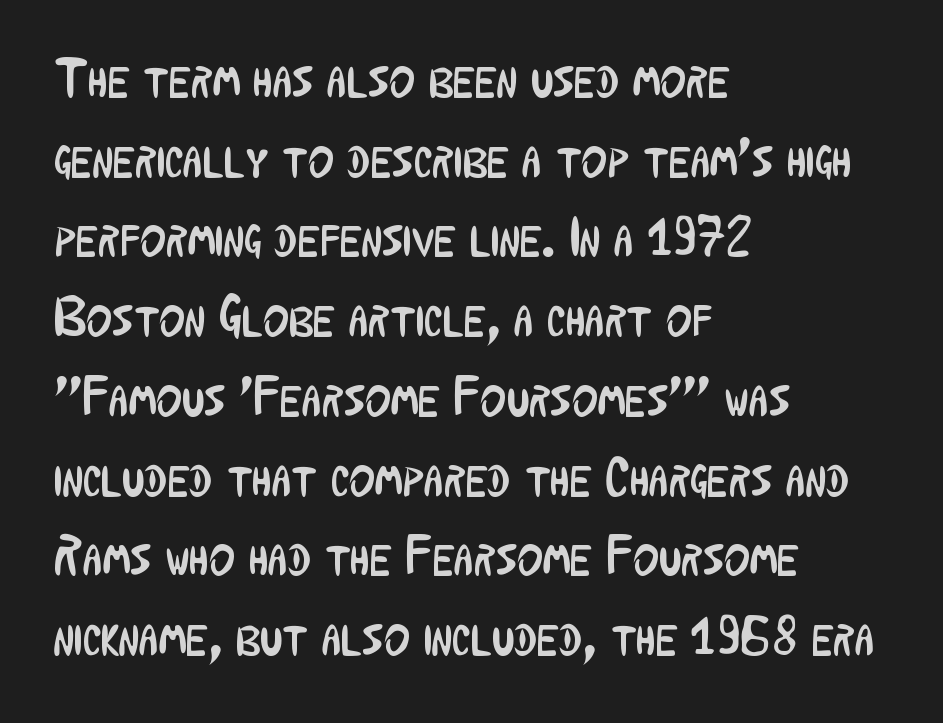
The image shows 55 px regular-weight, condensed sans-serif type, upright; set left-aligned, normal line spacing (1.45x), normal letter spacing, not underlined; low stroke contrast and a medium x-height.
